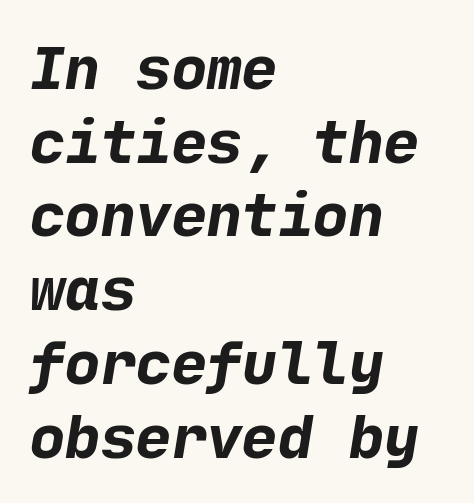
The image shows 59 px bold sans-serif type; set left-aligned, normal line spacing (1.25x), normal letter spacing, not underlined; low stroke contrast and a medium x-height.
